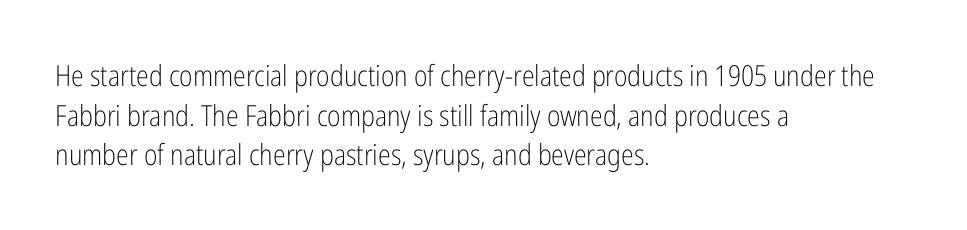
{"serif": "no", "italic": "no", "bold": "no", "weight": "light", "width": "condensed", "stroke_contrast": "low", "x_height": "medium", "monospaced": "no", "underline": "no", "align": "left", "line_spacing": "normal", "line_spacing_ratio": 1.37, "letter_spacing": "normal", "letter_spacing_em": 0.0, "glyph_px": 29}
